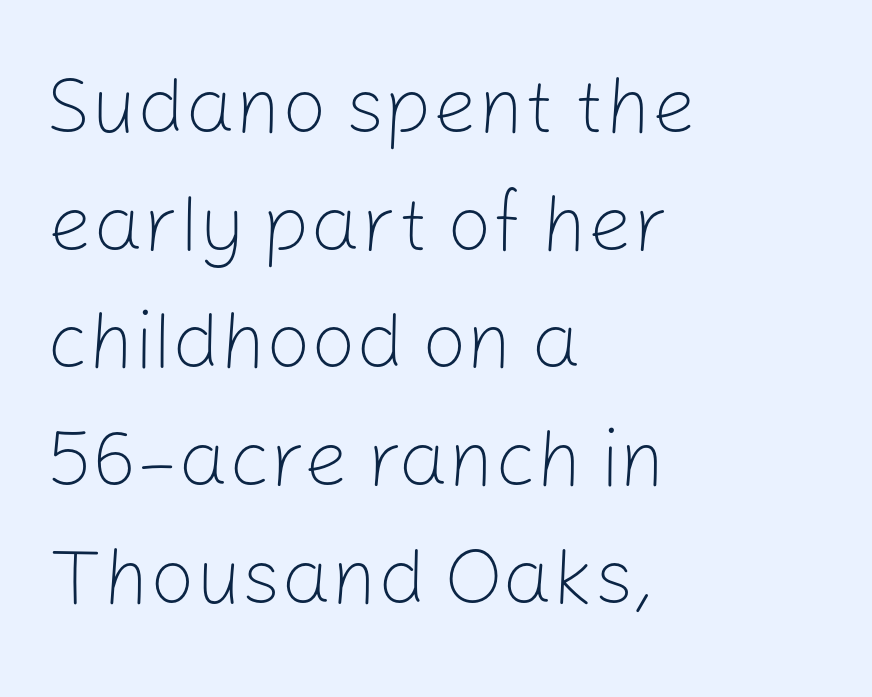
{"serif": "no", "italic": "no", "bold": "no", "weight": "light", "width": "normal", "stroke_contrast": "low", "x_height": "medium", "monospaced": "no", "underline": "no", "align": "left", "line_spacing": "normal", "line_spacing_ratio": 1.49, "letter_spacing": "normal", "letter_spacing_em": 0.0, "glyph_px": 79}
